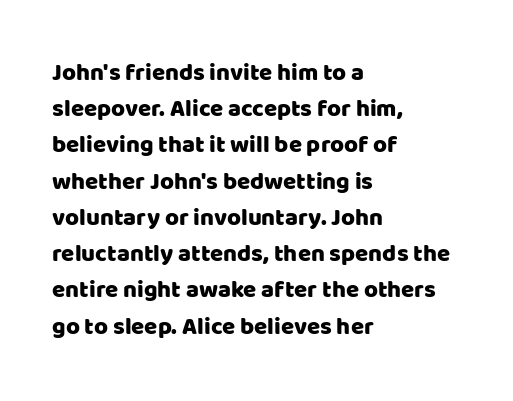
The image shows 24 px text type, upright; set left-aligned, normal line spacing (1.51x), normal letter spacing, not underlined.
